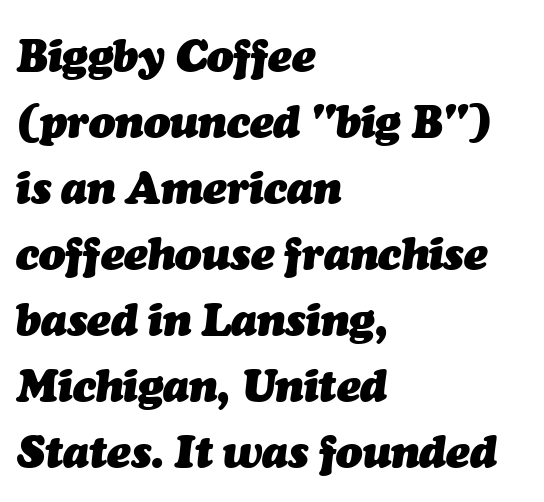
The setting favours the left margin, as ordinary paragraphs usually do. This sample uses plain, unmodified letter spacing. The letters are slanted; this is an italic face. Is this a fixed-width face? No — the glyphs have proportional, varying widths. The leading is moderate, giving the passage an even texture.
